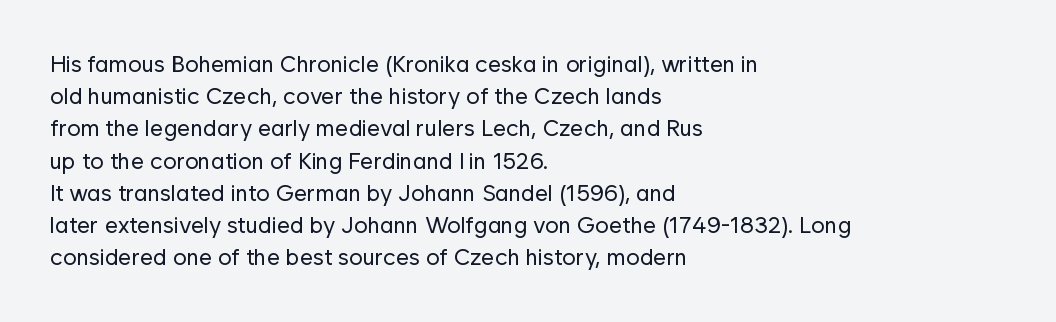
{"italic": "no", "bold": "no", "underline": "no", "align": "left", "line_spacing": "normal", "line_spacing_ratio": 1.4, "letter_spacing": "normal", "letter_spacing_em": 0.0, "glyph_px": 23}
